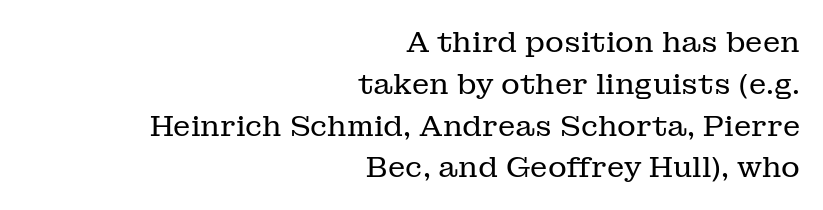
The image shows 29 px regular-weight serif type, upright; set right-aligned, normal line spacing (1.44x), normal letter spacing, not underlined; low stroke contrast and a medium x-height.
